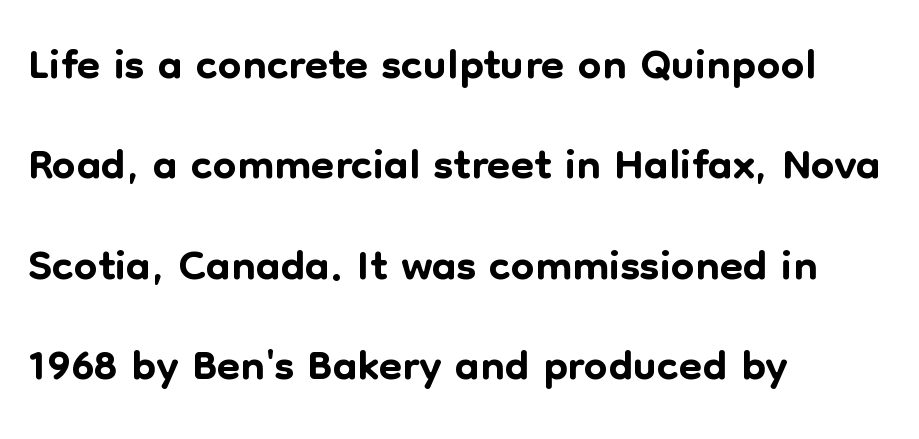
{"serif": "no", "italic": "no", "width": "normal", "stroke_contrast": "low", "x_height": "medium", "monospaced": "no", "underline": "no", "align": "left", "line_spacing": "normal", "line_spacing_ratio": 1.5, "letter_spacing": "normal", "letter_spacing_em": 0.0, "glyph_px": 67}
